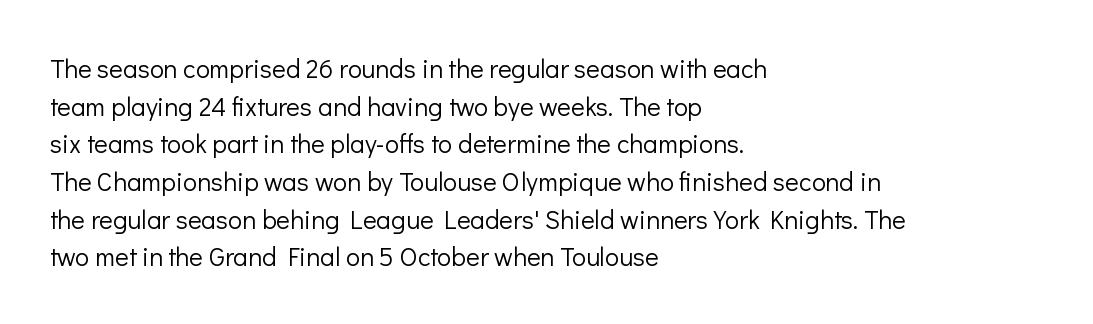
This sample is left-justified, so line endings fall wherever the words run out. Short note: letters normally spaced. These lines were composed using upright roman letters. Nothing heavy about these letters — not bold at all. The glyphs are unaccompanied by any horizontal stroke below them. Quick note: interline space is typical.
